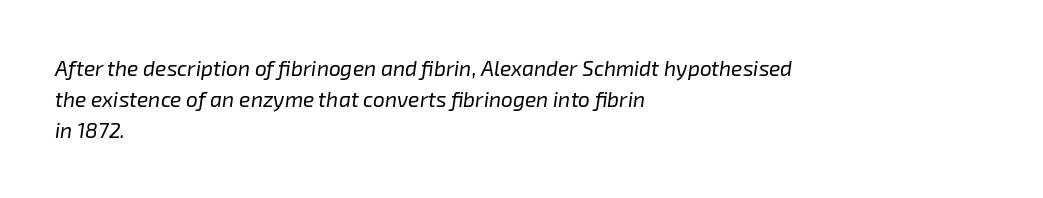
{"italic": "yes", "lean": "right", "slant_degrees": 8, "bold": "no", "underline": "no", "align": "left", "line_spacing": "normal", "line_spacing_ratio": 1.47, "letter_spacing": "normal", "letter_spacing_em": 0.0, "glyph_px": 21}
